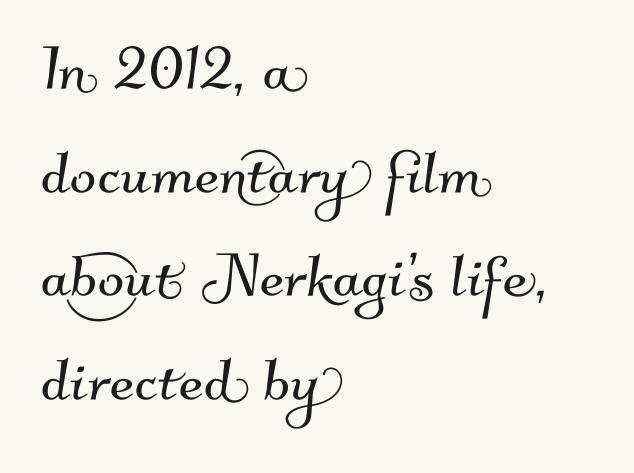
Q: Is the typeface a serif or a sans-serif typeface? A: Sans-serif.
Q: Is the text underlined? A: No.
Q: How is the paragraph aligned? A: Left-aligned.
Q: Is the spacing between letters normal or unusually wide? A: Normal.
Q: Is the spacing between lines tight, normal or loose? A: Normal.
Q: Width (condensed, normal, or wide)? A: Normal.
Q: Stroke contrast? A: Medium.
Q: x-height? A: Small.
Q: Monospaced? A: No.
